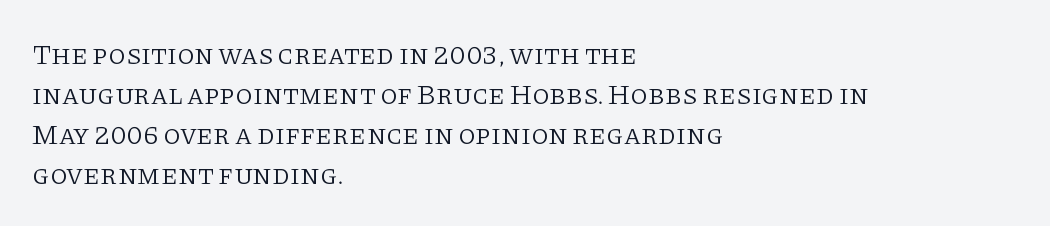
Vertical spacing — default. Posture: upright roman. The characters are drawn with everyday or finer stroke widths. Which margin do the lines hug? The left one — the right edge is uneven. Are there feet on the stems? There are — it's a serif.
